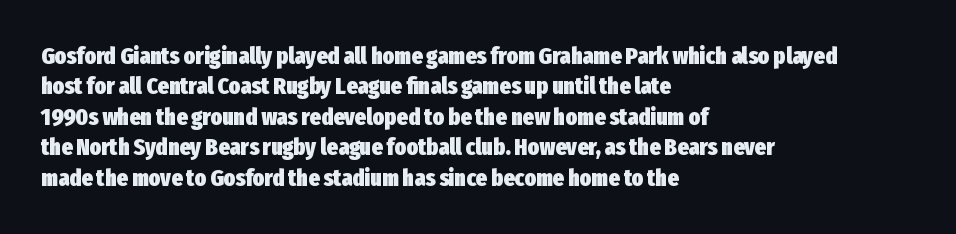
{"italic": "no", "bold": "yes", "underline": "no", "align": "left", "line_spacing": "normal", "line_spacing_ratio": 1.27, "letter_spacing": "normal", "letter_spacing_em": 0.0, "glyph_px": 24}
